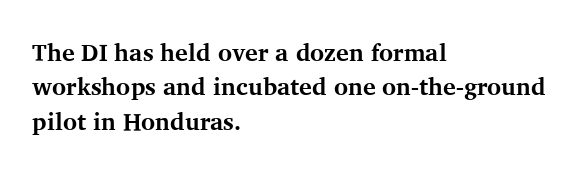
{"italic": "no", "bold": "yes", "underline": "no", "align": "left", "line_spacing": "normal", "line_spacing_ratio": 1.43, "letter_spacing": "normal", "letter_spacing_em": 0.0, "glyph_px": 24}
